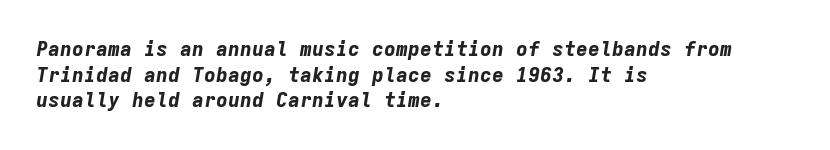
Glance below the letters and you will spot only blank space. How heavy is the stroke? Heavy — this is a bold. This is oblique type, the kind used for emphasis or titles. In terms of letterspacing, this is plain default setting. If you measured baseline to baseline, you'd find a middling distance.
